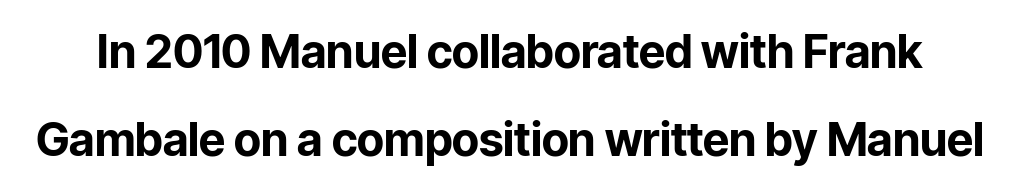
The image shows 46 px bold sans-serif type, upright; set loose line spacing (1.91x), normal letter spacing, not underlined; low stroke contrast and a medium x-height.
